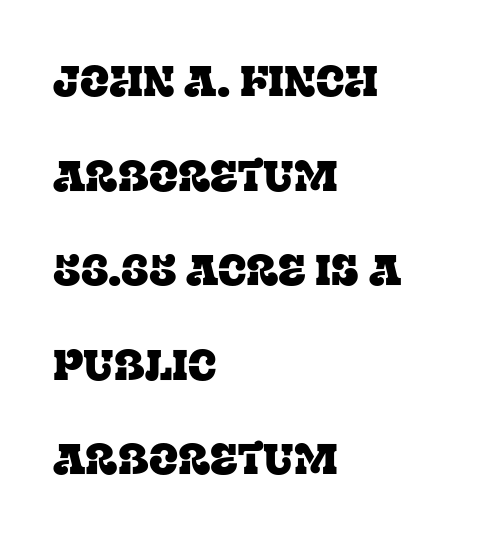
The image shows 43 px serif type, upright; set left-aligned, loose line spacing (2.2x), normal letter spacing, not underlined; low stroke contrast and a large x-height.
